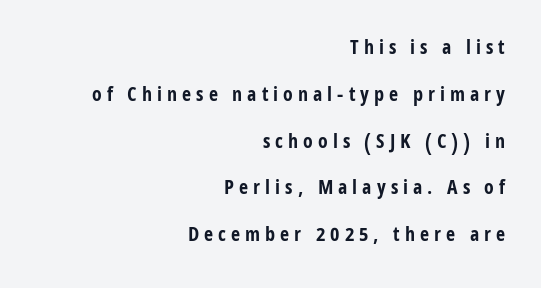
{"italic": "no", "bold": "yes", "underline": "no", "align": "right", "line_spacing": "loose", "line_spacing_ratio": 2.34, "letter_spacing": "wide", "letter_spacing_em": 0.25, "glyph_px": 20}
